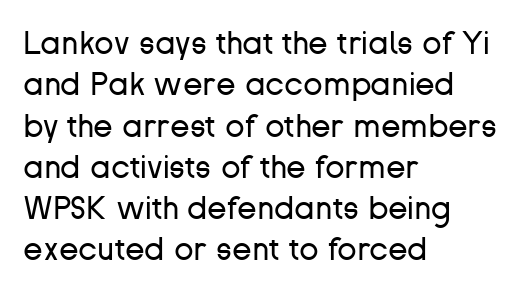
The image shows 32 px regular-weight sans-serif type, upright; set left-aligned, normal line spacing (1.29x), normal letter spacing, not underlined; low stroke contrast and a medium x-height.
